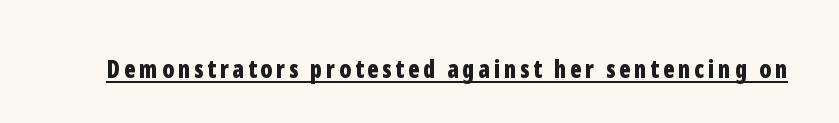
The string is rendered with underlining switched on. The face used here has the dense, thick strokes of a bold. This is roman type, the default non-slanted kind.
